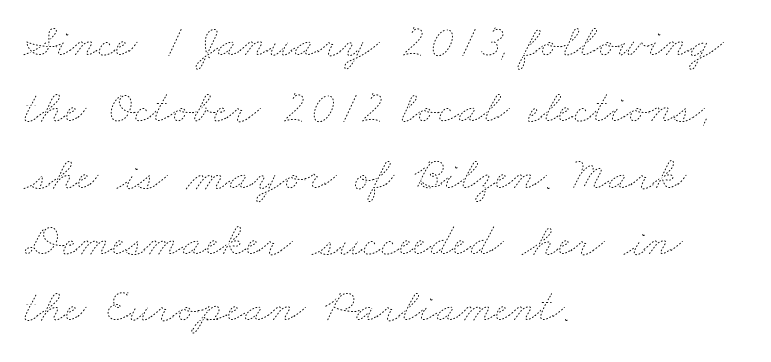
Q: Is the text bold? A: No.
Q: Is the text underlined? A: No.
Q: How is the paragraph aligned? A: Left-aligned.
Q: Is the spacing between letters normal or unusually wide? A: Normal.
Q: Is the spacing between lines tight, normal or loose? A: Normal.
Q: Width (condensed, normal, or wide)? A: Wide.
Q: Stroke contrast? A: Low.
Q: x-height? A: Small.
Q: Monospaced? A: No.
